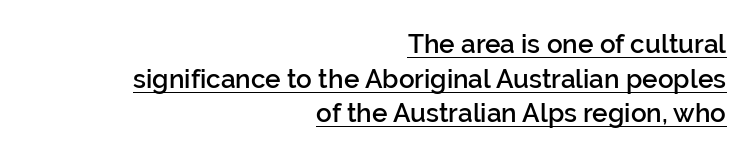
{"italic": "no", "bold": "semi", "underline": "yes", "align": "right", "line_spacing": "normal", "line_spacing_ratio": 1.33, "letter_spacing": "normal", "letter_spacing_em": 0.0, "glyph_px": 26}
